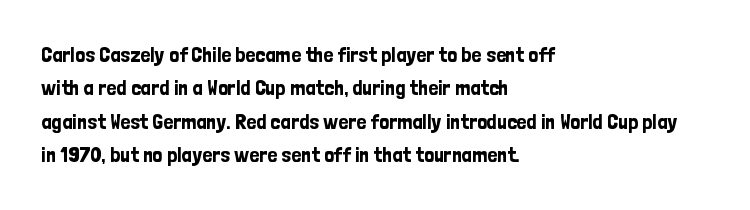
Regarding leading, the lines here are spaced in the standard way. The typography opts for an upright posture over an oblique one. Caption: multi-line text, flush left, ragged right. Nothing unusual about the tracking: characters are spaced as the font intends.
